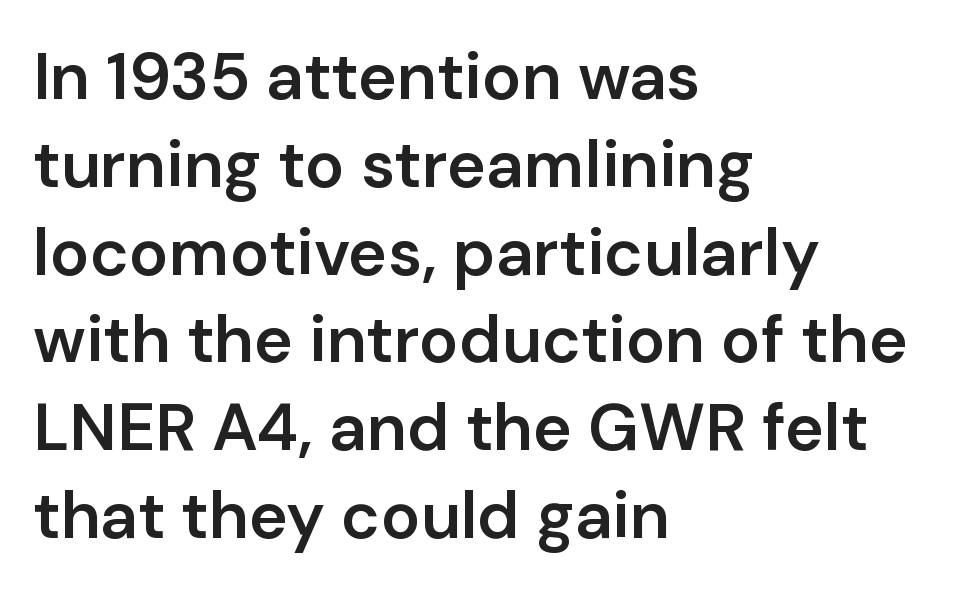
Q: Is the text bold? A: Semi-bold.
Q: Is the text italic (slanted)? A: No, it is upright.
Q: Is the typeface a serif or a sans-serif typeface? A: Sans-serif.
Q: Is the text underlined? A: No.
Q: How is the paragraph aligned? A: Left-aligned.
Q: Is the spacing between letters normal or unusually wide? A: Normal.
Q: Is the spacing between lines tight, normal or loose? A: Normal.
Q: Width (condensed, normal, or wide)? A: Normal.
Q: Stroke contrast? A: Low.
Q: x-height? A: Medium.
Q: Monospaced? A: No.
